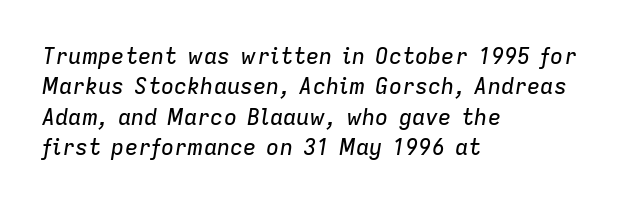
{"italic": "yes", "lean": "right", "slant_degrees": 9, "underline": "no", "align": "left", "line_spacing": "normal", "line_spacing_ratio": 1.38, "letter_spacing": "normal", "letter_spacing_em": 0.0, "glyph_px": 22}
